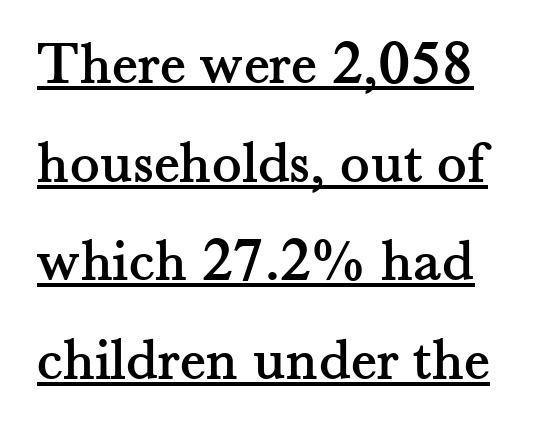
The image shows 62 px serif type, upright; set normal line spacing (1.59x), normal letter spacing, underlined; medium stroke contrast and a small x-height.
